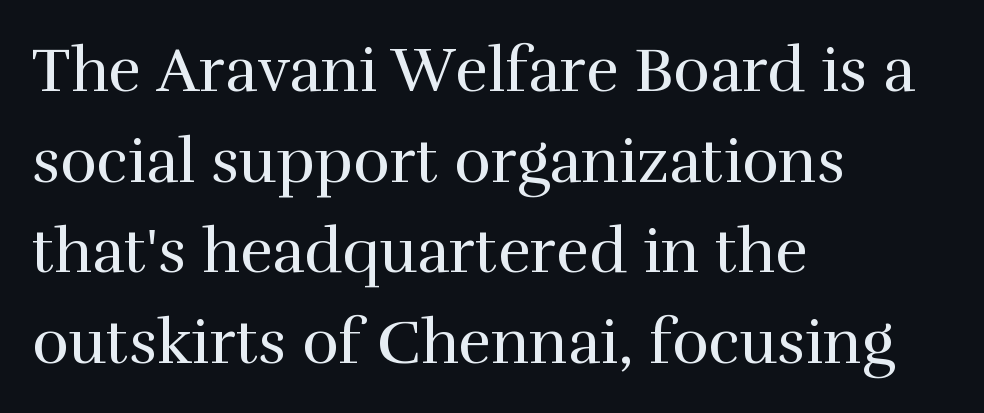
The image shows 62 px regular-weight serif type, upright; set left-aligned, normal line spacing (1.46x), normal letter spacing, not underlined; high stroke contrast and a medium x-height.
